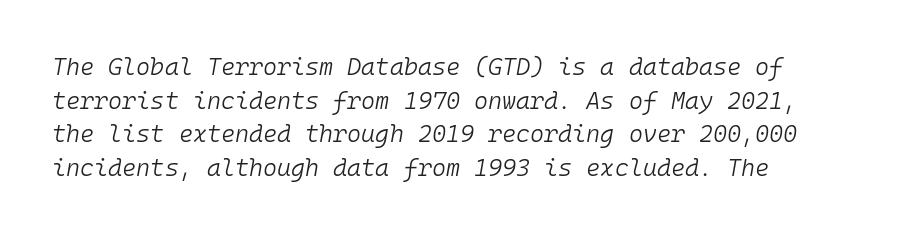
The image shows 24 px text type, italic (leaning right); set left-aligned, normal line spacing (1.4x), normal letter spacing, not underlined.
